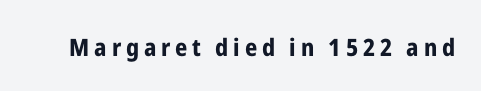
The image shows 24 px bold type, upright; set unusually wide letter spacing (+0.2 em), not underlined.
